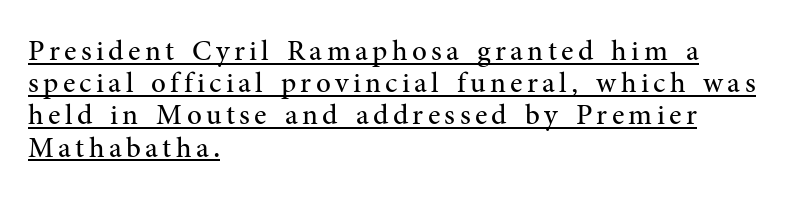
The image shows 29 px regular-weight serif type, upright; set left-aligned, tight line spacing (1.11x), underlined; medium stroke contrast and a medium x-height.
